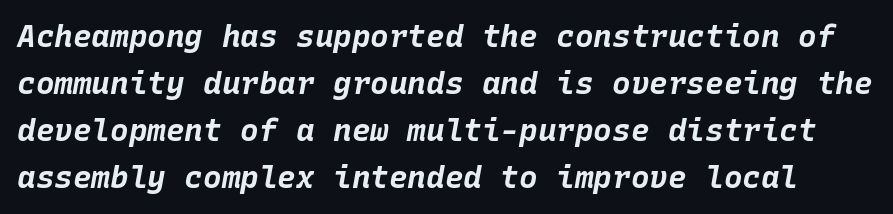
Q: Is the text bold? A: Yes.
Q: Is the text italic (slanted)? A: Yes, it leans right by about 10 degrees.
Q: Is the text underlined? A: No.
Q: Is the spacing between letters normal or unusually wide? A: Normal.
Q: Is the spacing between lines tight, normal or loose? A: Normal.
Q: Width (condensed, normal, or wide)? A: Normal.
Q: Stroke contrast? A: Low.
Q: x-height? A: Large.
Q: Monospaced? A: Yes.
